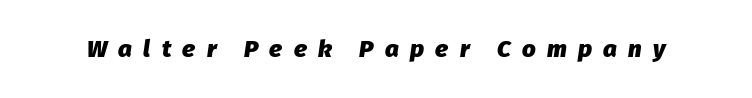
The foot of each line stays bare and open. A full-strength bold gives these letters their thick strokes. Notice how the stems are inclined rather than vertical — that's the hallmark of italics. Students, note that the glyphs here are deliberately spaced far apart.
